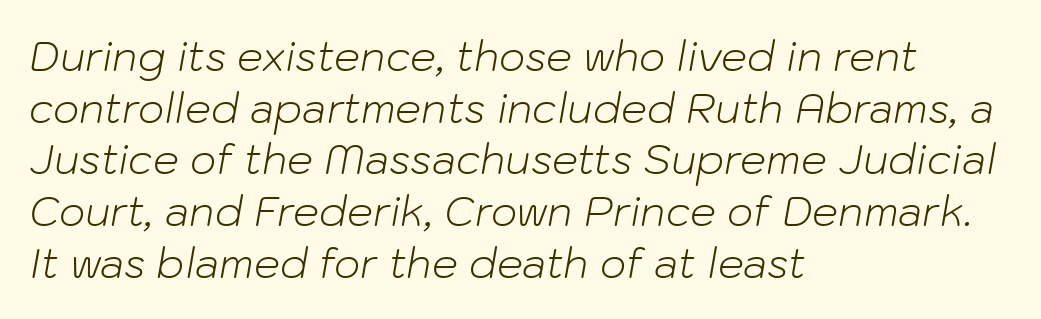
{"italic": "yes", "lean": "right", "slant_degrees": 10, "bold": "no", "weight": "light", "width": "normal", "stroke_contrast": "low", "x_height": "medium", "monospaced": "no", "underline": "no", "align": "left", "line_spacing": "normal", "line_spacing_ratio": 1.26, "letter_spacing": "normal", "letter_spacing_em": 0.0, "glyph_px": 41}
